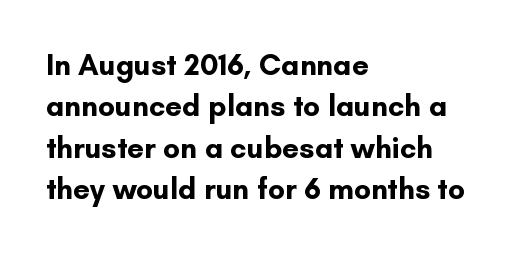
The image shows 30 px bold sans-serif type, upright; set left-aligned, normal line spacing (1.38x), normal letter spacing, not underlined; low stroke contrast and a small x-height.
